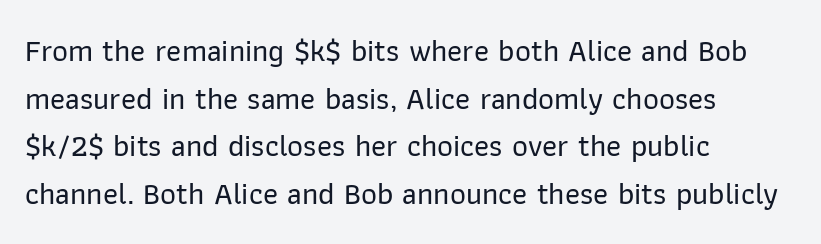
Designer's note — italics off, roman on. Glance below the letters and you will spot only blank space. The tracking reads as untouched default to a designer's eye. These lines are rendered in a variable-pitch font.
